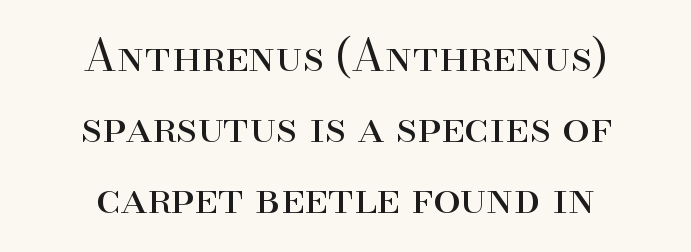
Q: Is the text bold? A: No.
Q: Is the text italic (slanted)? A: No, it is upright.
Q: Is the typeface a serif or a sans-serif typeface? A: Serif.
Q: Is the text underlined? A: No.
Q: How is the paragraph aligned? A: Centered.
Q: Is the spacing between letters normal or unusually wide? A: Normal.
Q: Is the spacing between lines tight, normal or loose? A: Normal.
Q: Width (condensed, normal, or wide)? A: Normal.
Q: Stroke contrast? A: High.
Q: x-height? A: Small.
Q: Monospaced? A: No.
